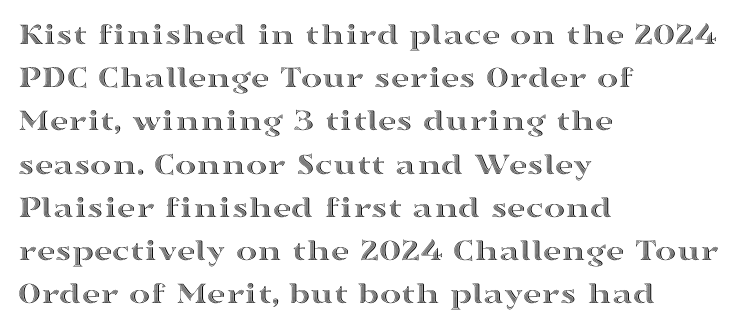
Descender tails drop into unmarked territory. Which margin do the lines hug? The left one — the right edge is uneven. Proportional: the letters do not fall into vertical columns. Words appear dense and cohesive because spacing is normal.
